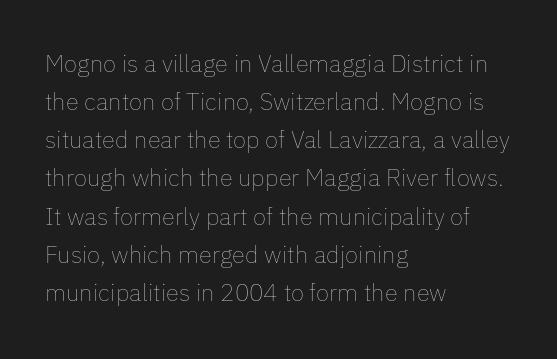
{"italic": "no", "bold": "no", "underline": "no", "align": "left", "line_spacing": "normal", "line_spacing_ratio": 1.59, "letter_spacing": "normal", "letter_spacing_em": 0.0, "glyph_px": 24}
